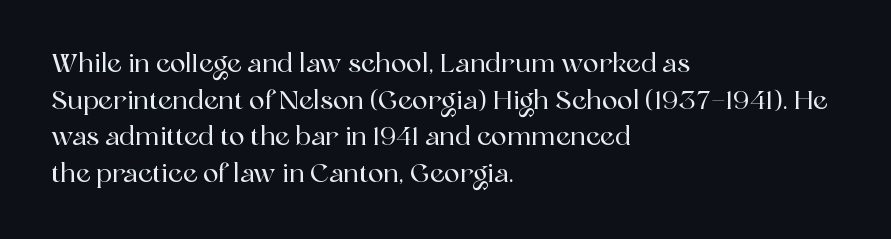
{"italic": "no", "underline": "no", "align": "left", "line_spacing": "normal", "line_spacing_ratio": 1.41, "letter_spacing": "normal", "letter_spacing_em": 0.0, "glyph_px": 26}
